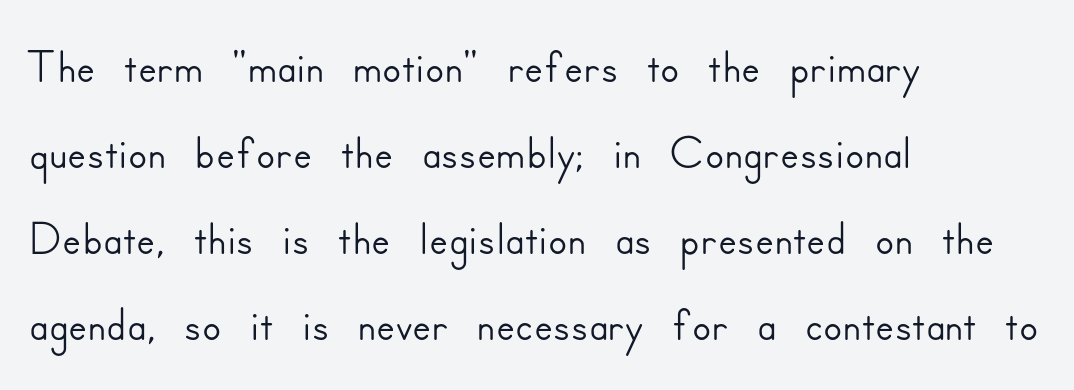
Q: Is the text italic (slanted)? A: No, it is upright.
Q: Is the typeface a serif or a sans-serif typeface? A: Sans-serif.
Q: Is the text underlined? A: No.
Q: How is the paragraph aligned? A: Left-aligned.
Q: Is the spacing between letters normal or unusually wide? A: Normal.
Q: Width (condensed, normal, or wide)? A: Normal.
Q: Stroke contrast? A: Low.
Q: x-height? A: Small.
Q: Monospaced? A: No.
